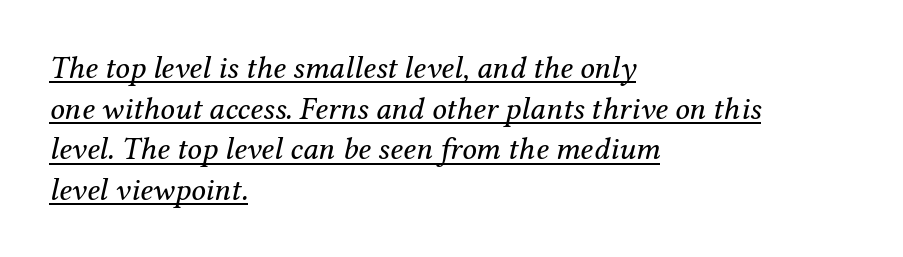
The lettering is marked with a stroke running underneath it. The paragraph shown leans on its left margin. Font category for this specimen: serif. Do the characters align in a grid? No, the font is proportional. It's the slanting kind of type. The cut favours lightness, reaching ordinary text weight at its darkest.
